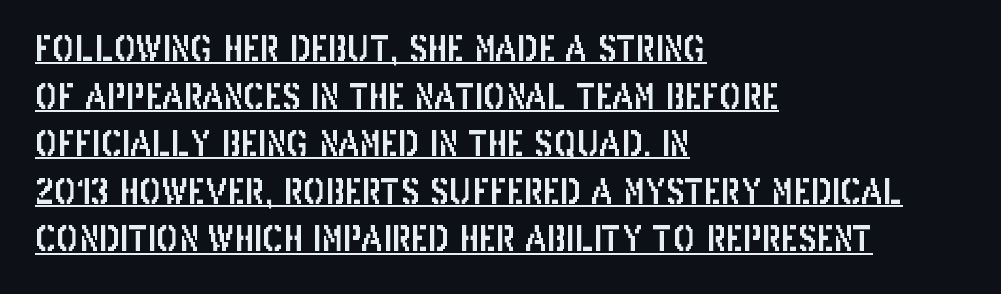
The image shows 34 px condensed sans-serif type, upright; set left-aligned, normal line spacing (1.4x), normal letter spacing, underlined; low stroke contrast and a large x-height.
